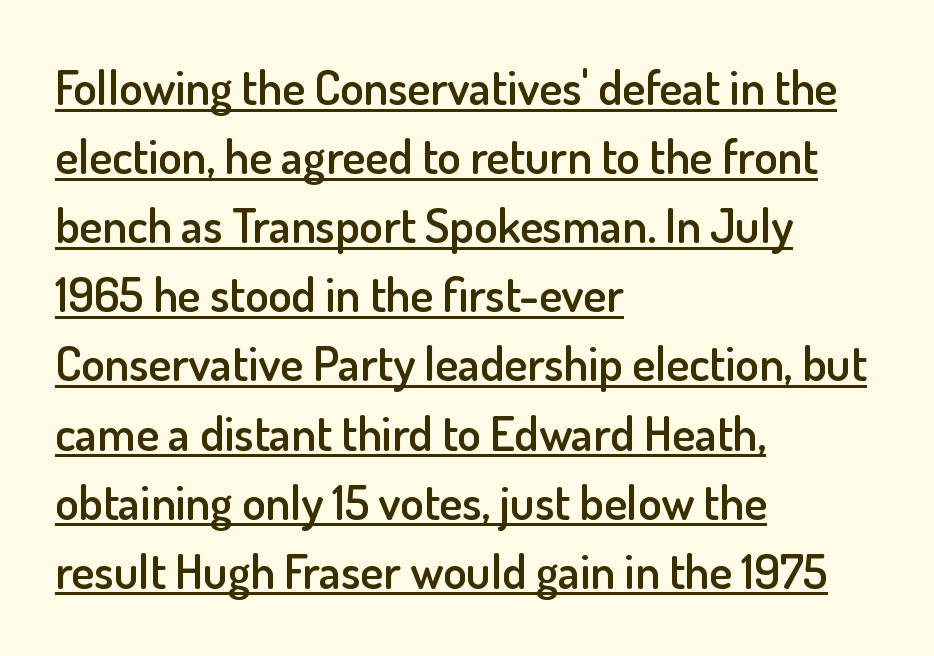
{"serif": "no", "italic": "no", "bold": "semi", "weight": "semibold", "width": "normal", "stroke_contrast": "low", "x_height": "small", "monospaced": "no", "underline": "yes", "align": "left", "line_spacing": "normal", "line_spacing_ratio": 1.44, "letter_spacing": "normal", "letter_spacing_em": 0.0, "glyph_px": 48}
